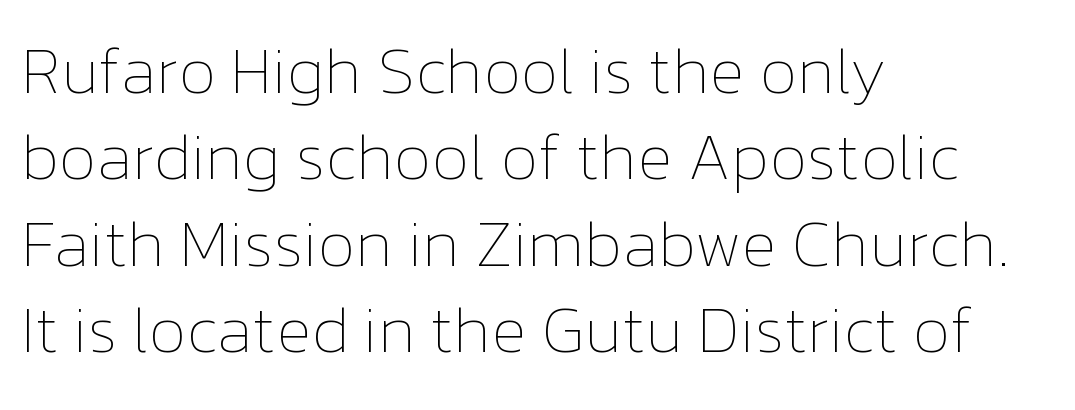
{"italic": "no", "bold": "no", "weight": "thin", "width": "normal", "stroke_contrast": "low", "x_height": "medium", "monospaced": "no", "underline": "no", "align": "left", "line_spacing": "normal", "line_spacing_ratio": 1.33, "letter_spacing": "normal", "letter_spacing_em": 0.0, "glyph_px": 65}
